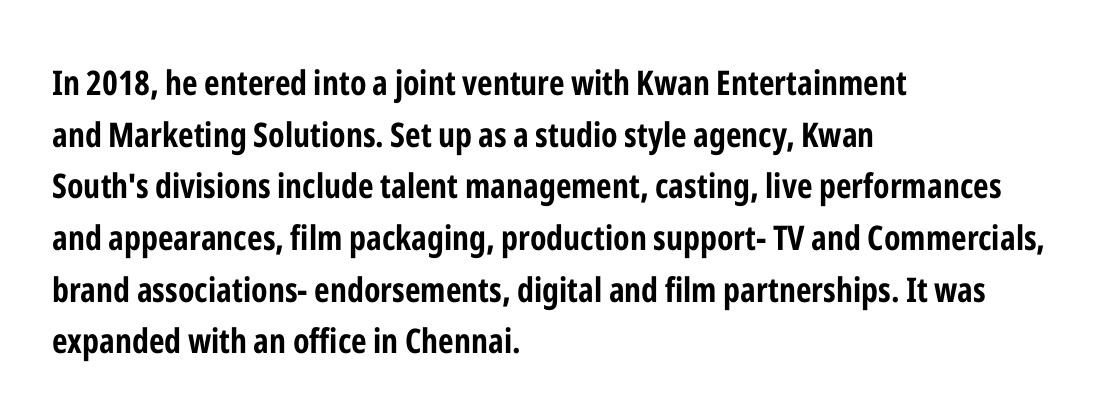
The image shows 34 px bold, condensed sans-serif type, upright; set left-aligned, normal line spacing (1.52x), normal letter spacing, not underlined; low stroke contrast and a medium x-height.
